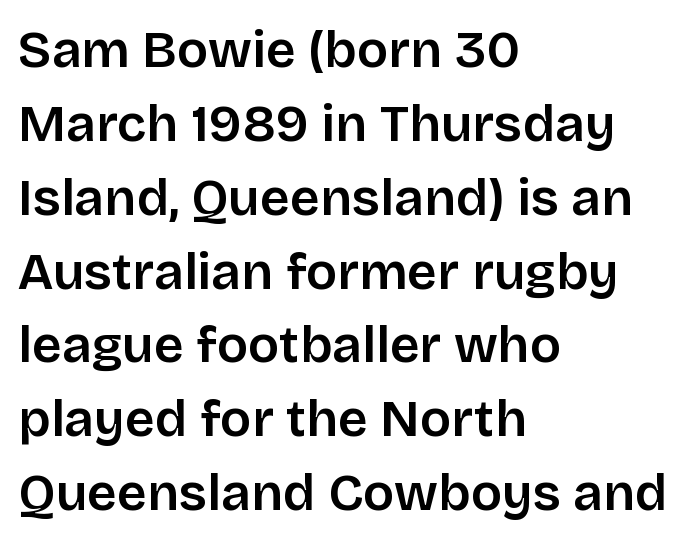
The image shows 52 px semibold sans-serif type, upright; set left-aligned, normal line spacing (1.42x), normal letter spacing, not underlined; low stroke contrast and a large x-height.
